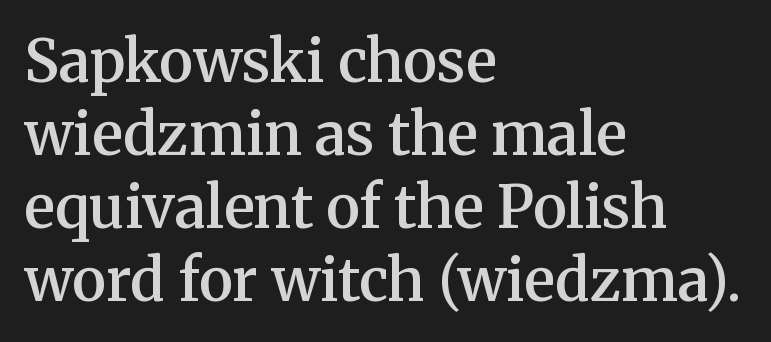
Q: Is the text bold? A: Semi-bold.
Q: Is the text italic (slanted)? A: No, it is upright.
Q: Is the typeface a serif or a sans-serif typeface? A: Serif.
Q: Is the text underlined? A: No.
Q: How is the paragraph aligned? A: Left-aligned.
Q: Is the spacing between letters normal or unusually wide? A: Normal.
Q: Is the spacing between lines tight, normal or loose? A: Normal.
Q: Width (condensed, normal, or wide)? A: Normal.
Q: Stroke contrast? A: Medium.
Q: x-height? A: Medium.
Q: Monospaced? A: No.
